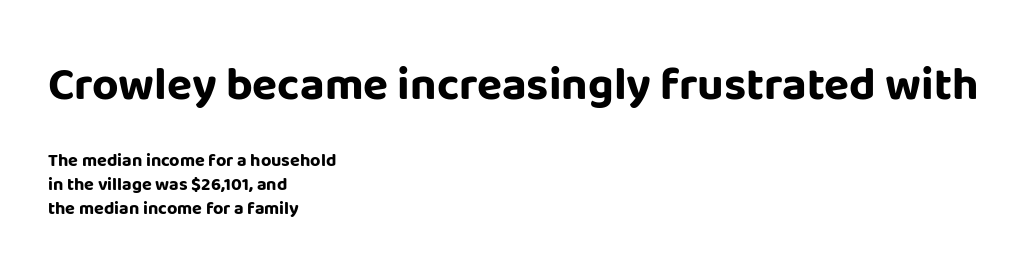
Here the glyphs are tracked normally, forming tight word shapes. The string is rendered with underlining switched off. Is there much room between lines? A standard amount, neither cramped nor airy. This is the regular roman posture of the typeface.
